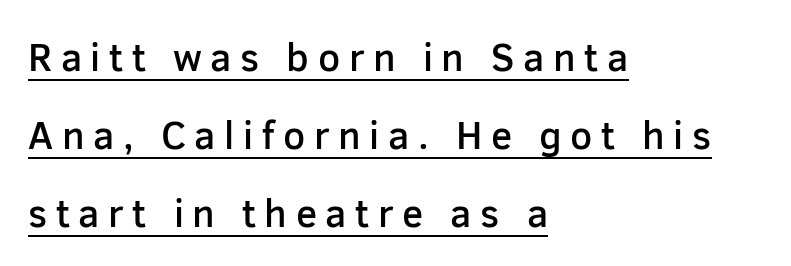
Bold? Not quite — semibold, heavier than regular but stopping short. These lines stand farther apart than default settings would place them. The rendering inserts visible extra space after every character. The letters advance in unequal steps, a hallmark of proportional type. Notice how the passage keeps a crisp vertical edge on the left only. This is underlined copy, the kind a proofreader might mark for attention.
